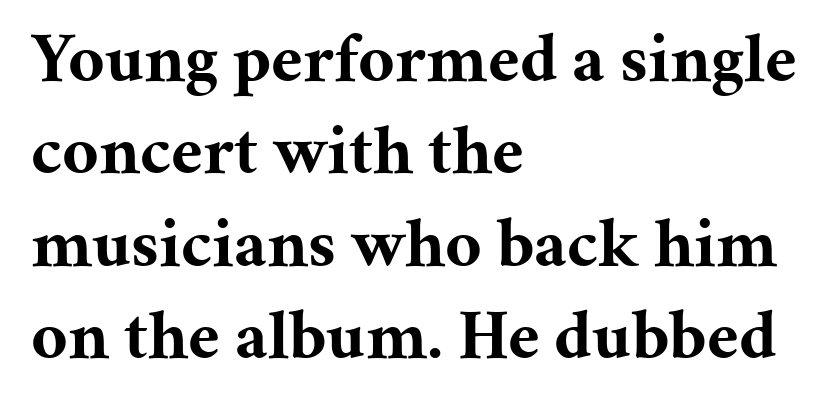
The image shows 71 px bold serif type, upright; set left-aligned, normal line spacing (1.3x), normal letter spacing, not underlined; medium stroke contrast and a medium x-height.
